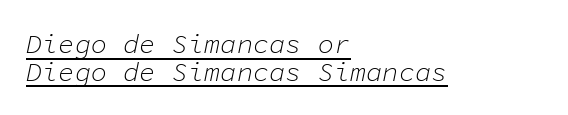
Style check: oblique. Looks like someone drew a line under every word here. Heft: none added — not bold. Inter-character spacing is left at the font's built-in metrics.
